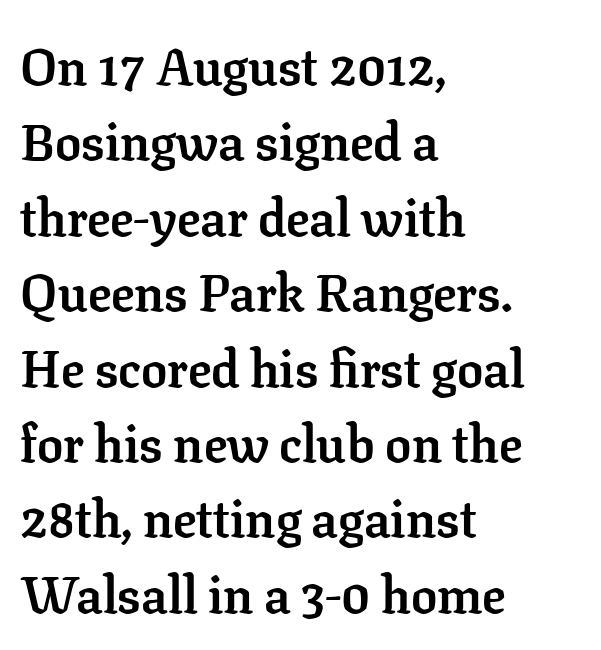
The image shows 52 px semibold serif type, upright; set left-aligned, normal line spacing (1.45x), normal letter spacing, not underlined; low stroke contrast and a medium x-height.
